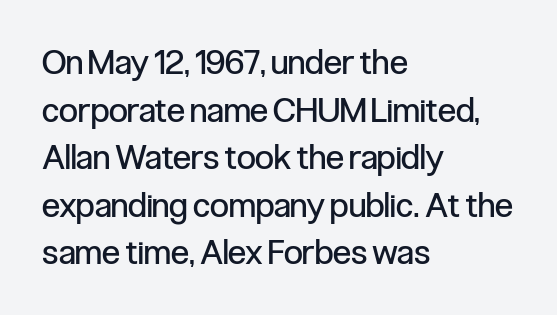
The cut favours lightness, reaching ordinary text weight at its darkest. The typography opts for an upright posture over an oblique one. Compared with typical body copy, the letter spacing here is the same. This rendering employs a face without finishing strokes, i.e., a sans-serif. The letters advance in unequal steps, a hallmark of proportional type.
